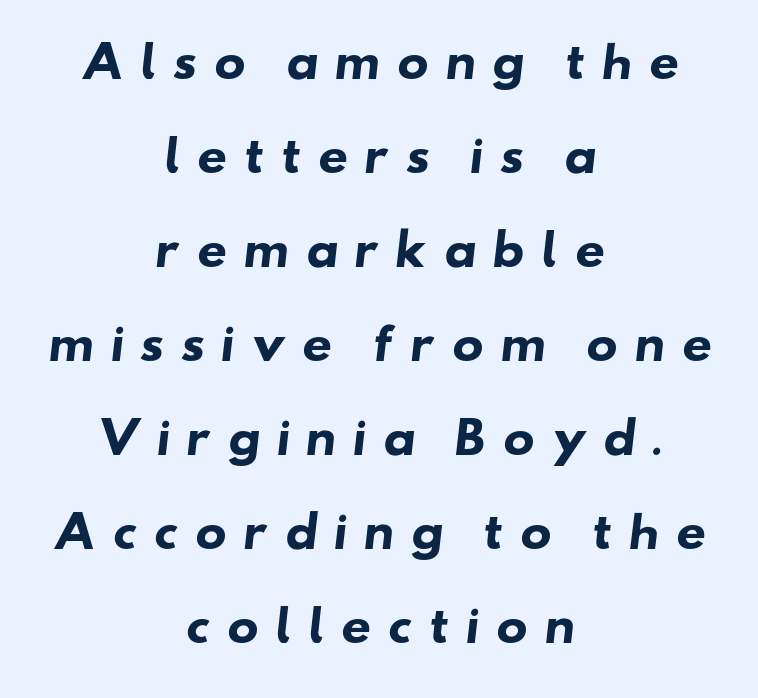
Loosely led — the rows are spread out. Anything drawn beneath the words? Only blank space. Horizontal alignment here is central, giving a formal, balanced look. You could only call the tracking loose — the letters float apart. Varying glyph widths throughout — classic text-font behaviour. The typesetting leans heavy: a genuine bold.
